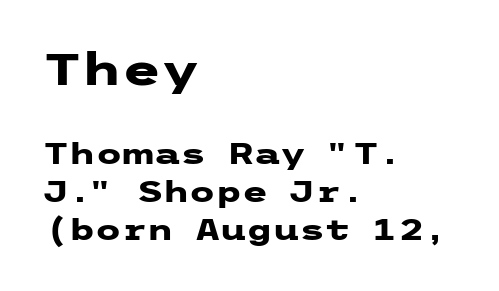
The image shows 45 px heavy, wide sans-serif type, upright; set left-aligned, normal line spacing (1.27x), normal letter spacing, not underlined; the first (top) block is 1.5x larger; low stroke contrast and a medium x-height.
